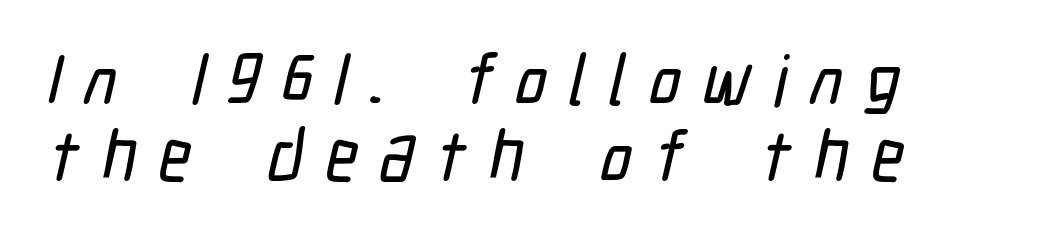
Q: Is the typeface a serif or a sans-serif typeface? A: Sans-serif.
Q: Is the text underlined? A: No.
Q: How is the paragraph aligned? A: Left-aligned.
Q: Is the spacing between letters normal or unusually wide? A: Unusually wide.
Q: Is the spacing between lines tight, normal or loose? A: Tight.
Q: Width (condensed, normal, or wide)? A: Condensed.
Q: Stroke contrast? A: Low.
Q: x-height? A: Medium.
Q: Monospaced? A: No.
